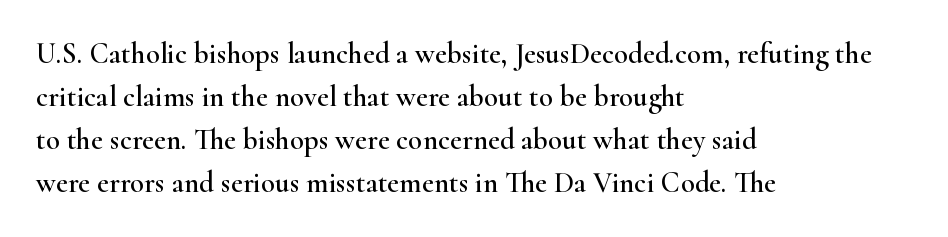
The image shows 29 px wide serif type, upright; set left-aligned, normal line spacing (1.48x), normal letter spacing, not underlined; high stroke contrast and a small x-height.
